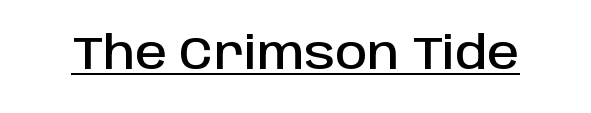
Type style note: lacks serifs. This sample carries an underscore along the baseline area. Does extra space separate the letters? No, they use regular spacing. Vertical strokes here are truly vertical. Character widths vary here, with narrow letters taking less room than wide ones.
